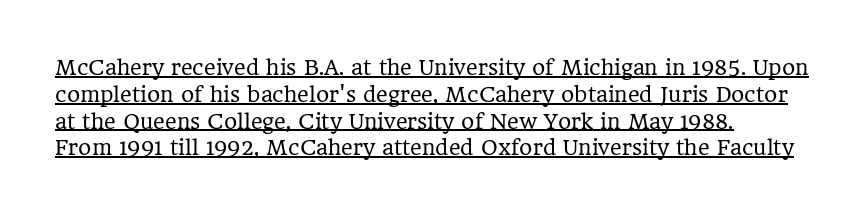
The image shows 20 px text type, upright; set left-aligned, normal line spacing (1.34x), normal letter spacing, underlined.
